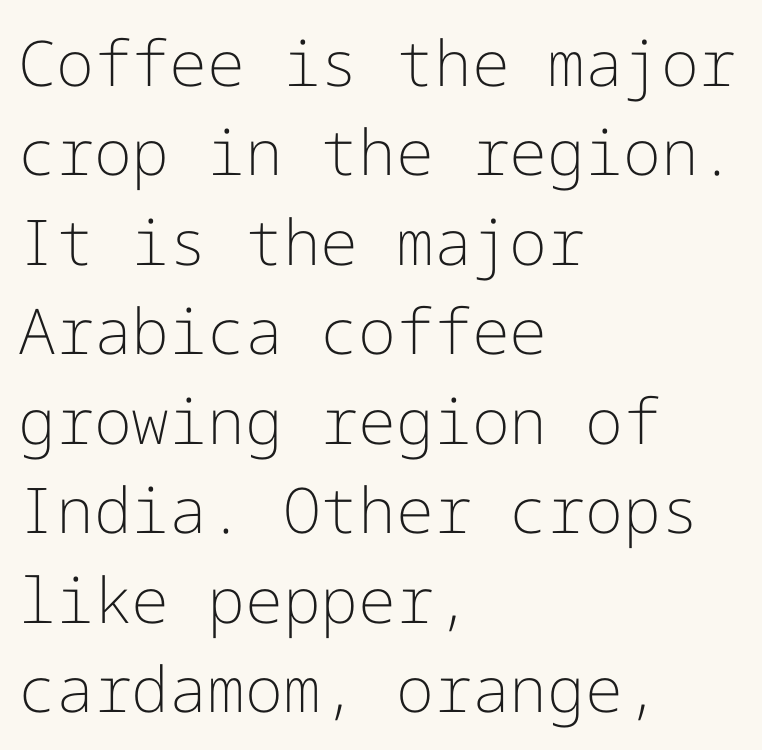
Q: Is the text bold? A: No.
Q: Is the text italic (slanted)? A: No, it is upright.
Q: Is the typeface a serif or a sans-serif typeface? A: Sans-serif.
Q: Is the text underlined? A: No.
Q: How is the paragraph aligned? A: Left-aligned.
Q: Is the spacing between letters normal or unusually wide? A: Normal.
Q: Is the spacing between lines tight, normal or loose? A: Normal.
Q: Width (condensed, normal, or wide)? A: Normal.
Q: Stroke contrast? A: Low.
Q: x-height? A: Medium.
